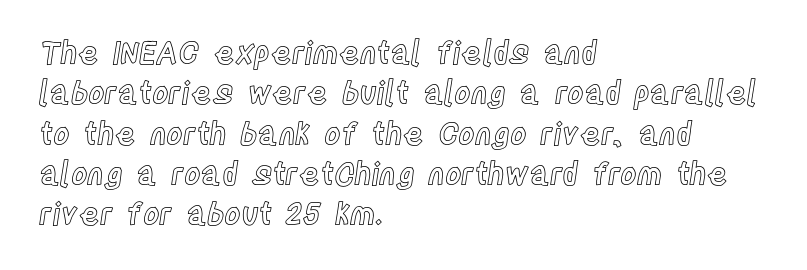
Leftover space on each line is placed entirely after the last word. Regular leading. Is this a fixed-width face? No — the glyphs have proportional, varying widths. No extra tracking has been applied to these lines.
